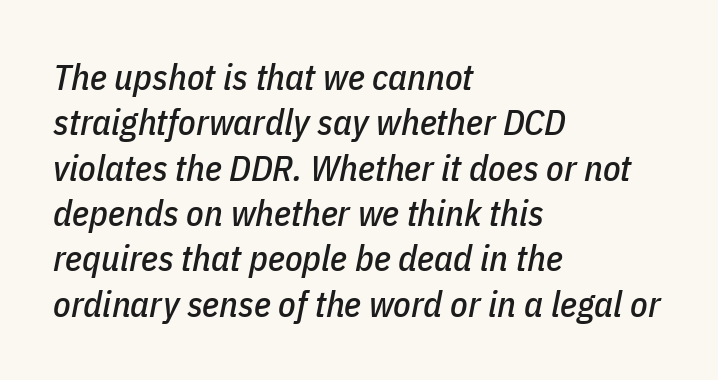
The image shows 36 px condensed type, italic (leaning right); set left-aligned, normal line spacing (1.26x), normal letter spacing, not underlined; low stroke contrast and a medium x-height.
